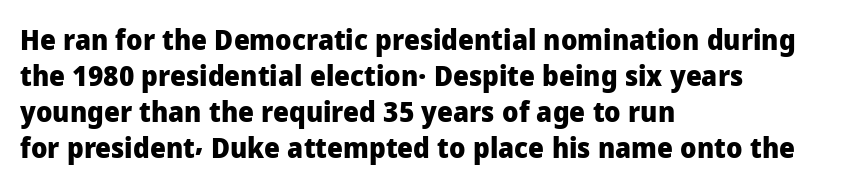
The designer left line spacing at the default. Visually the block forms a straight wall on the left and a jagged coastline on the right. Looks like regular typesetting: each glyph gets only the width it needs. The line texture is even and compact thanks to regular tracking. The space beneath each line is pristine and unruled. This is sans-serif lettering, the kind often seen on screens and signage.
